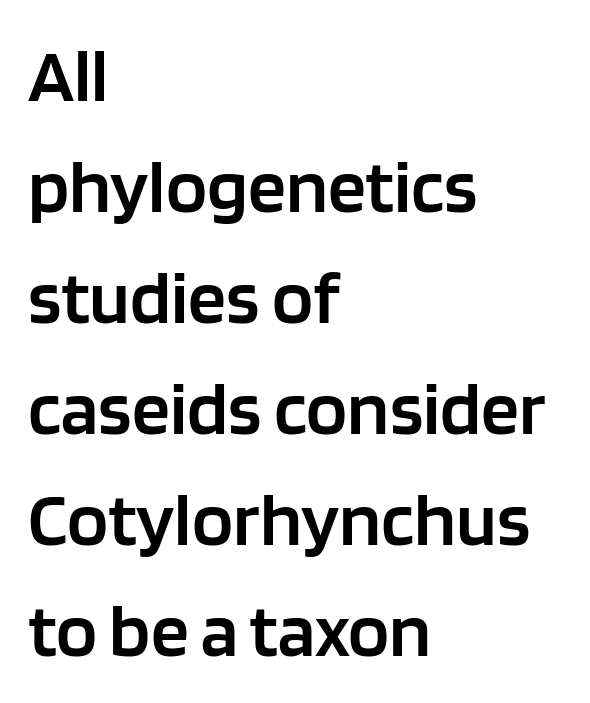
{"serif": "no", "italic": "no", "bold": "semi", "weight": "semibold", "width": "normal", "stroke_contrast": "low", "x_height": "large", "monospaced": "no", "underline": "no", "align": "left", "line_spacing": "normal", "line_spacing_ratio": 1.46, "letter_spacing": "normal", "letter_spacing_em": 0.0, "glyph_px": 76}
